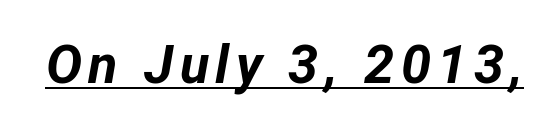
The image shows 54 px bold type, italic (leaning right); set underlined; low stroke contrast and a medium x-height.
